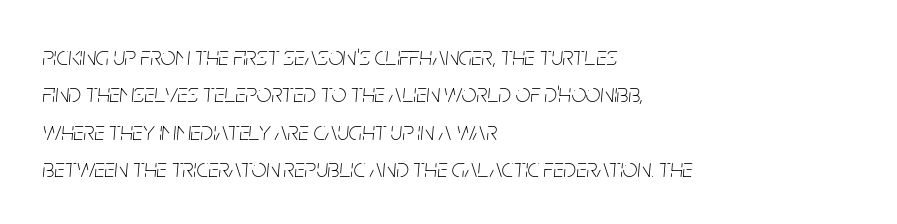
{"italic": "yes", "lean": "right", "slant_degrees": 5, "bold": "no", "underline": "no", "align": "left", "line_spacing": "normal", "line_spacing_ratio": 1.44, "letter_spacing": "normal", "letter_spacing_em": 0.0, "glyph_px": 26}
